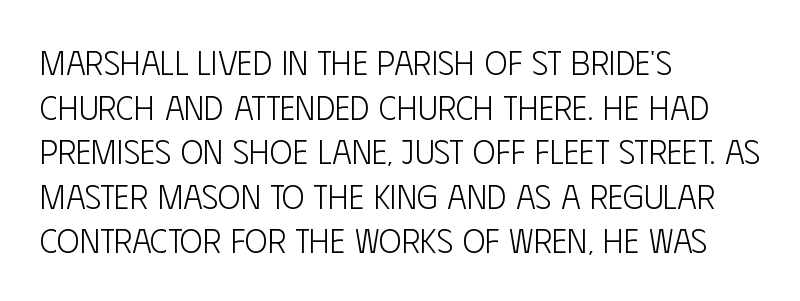
Q: Is the text bold? A: No.
Q: Is the text italic (slanted)? A: No, it is upright.
Q: Is the typeface a serif or a sans-serif typeface? A: Sans-serif.
Q: Is the text underlined? A: No.
Q: How is the paragraph aligned? A: Left-aligned.
Q: Is the spacing between letters normal or unusually wide? A: Normal.
Q: Is the spacing between lines tight, normal or loose? A: Normal.
Q: Width (condensed, normal, or wide)? A: Condensed.
Q: Stroke contrast? A: Low.
Q: x-height? A: Large.
Q: Monospaced? A: No.
